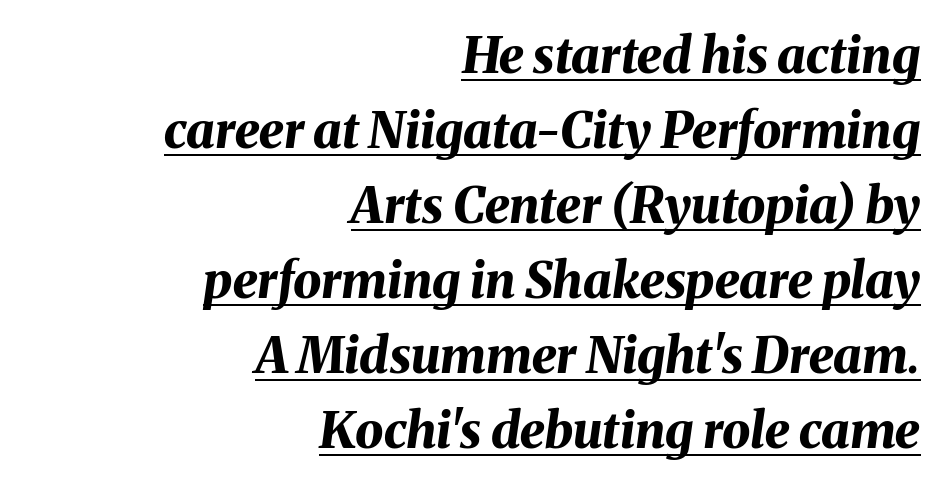
{"italic": "yes", "lean": "right", "slant_degrees": 8, "bold": "yes", "weight": "bold", "width": "normal", "stroke_contrast": "medium", "x_height": "medium", "monospaced": "no", "underline": "yes", "align": "right", "line_spacing": "normal", "line_spacing_ratio": 1.5, "letter_spacing": "normal", "letter_spacing_em": 0.0, "glyph_px": 50}
